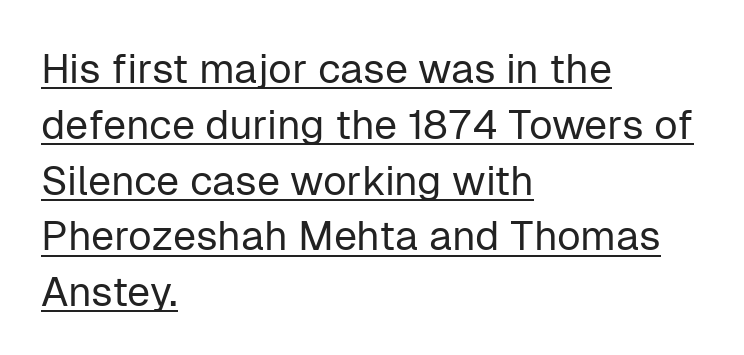
Q: Is the text bold? A: No.
Q: Is the text italic (slanted)? A: No, it is upright.
Q: Is the typeface a serif or a sans-serif typeface? A: Sans-serif.
Q: Is the text underlined? A: Yes.
Q: How is the paragraph aligned? A: Left-aligned.
Q: Is the spacing between letters normal or unusually wide? A: Normal.
Q: Is the spacing between lines tight, normal or loose? A: Normal.
Q: Width (condensed, normal, or wide)? A: Normal.
Q: Stroke contrast? A: Low.
Q: x-height? A: Medium.
Q: Monospaced? A: No.
